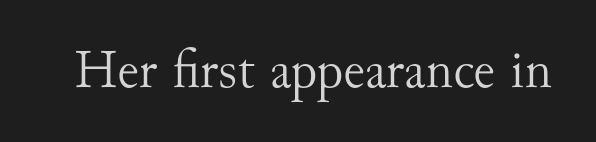
Q: Is the text bold? A: No.
Q: Is the text italic (slanted)? A: No, it is upright.
Q: Is the typeface a serif or a sans-serif typeface? A: Serif.
Q: Is the text underlined? A: No.
Q: Is the spacing between letters normal or unusually wide? A: Normal.
Q: Width (condensed, normal, or wide)? A: Normal.
Q: Stroke contrast? A: Medium.
Q: x-height? A: Small.
Q: Monospaced? A: No.
